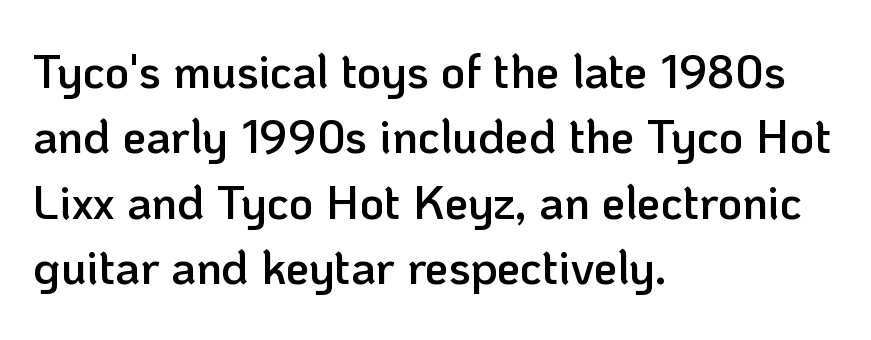
The image shows 47 px semibold sans-serif type, upright; set left-aligned, normal line spacing (1.39x), normal letter spacing, not underlined; low stroke contrast and a medium x-height.
